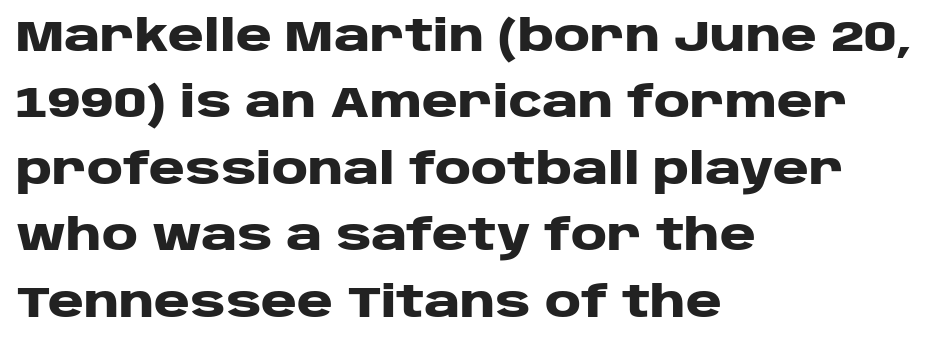
{"serif": "no", "italic": "no", "bold": "yes", "weight": "heavy", "width": "wide", "stroke_contrast": "low", "x_height": "large", "monospaced": "no", "underline": "no", "align": "left", "line_spacing": "normal", "line_spacing_ratio": 1.51, "letter_spacing": "normal", "letter_spacing_em": 0.0, "glyph_px": 44}
